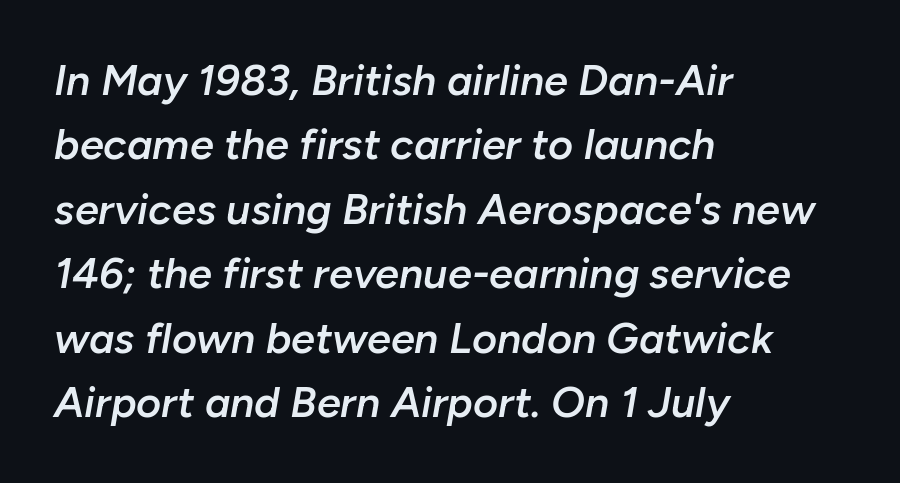
{"italic": "yes", "lean": "right", "slant_degrees": 10, "bold": "semi", "weight": "semibold", "width": "normal", "stroke_contrast": "low", "x_height": "medium", "monospaced": "no", "underline": "no", "align": "left", "line_spacing": "normal", "line_spacing_ratio": 1.5, "letter_spacing": "normal", "letter_spacing_em": 0.0, "glyph_px": 43}
